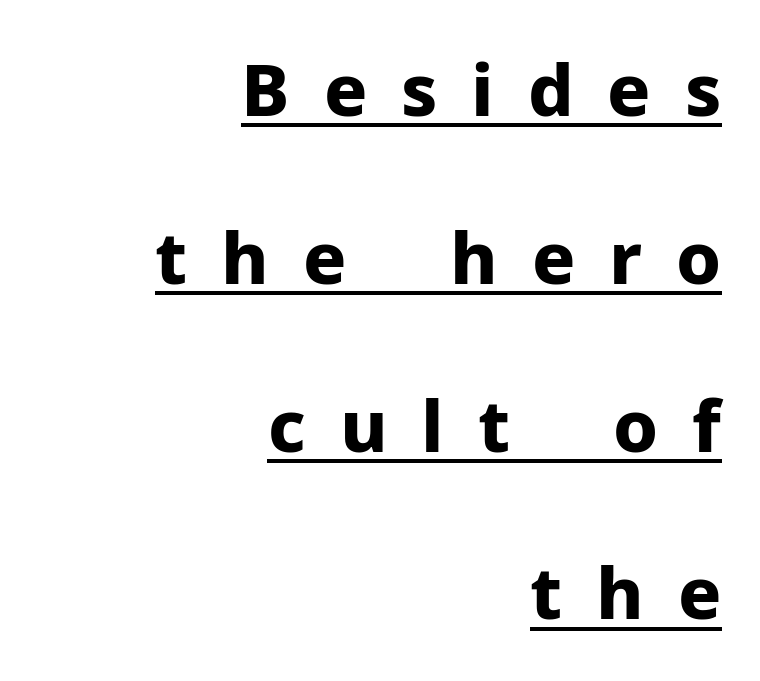
The image shows 72 px bold sans-serif type, upright; set right-aligned, loose line spacing (2.33x), unusually wide letter spacing (+0.47 em), underlined; low stroke contrast and a medium x-height.
